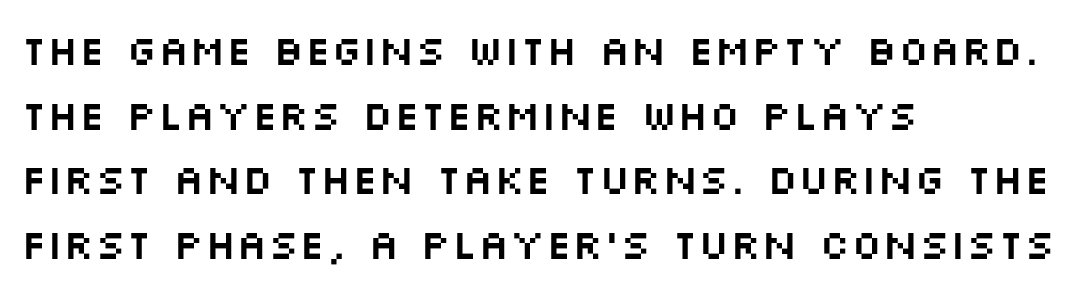
Horizontal bands of white between lines are of average thickness. Tall strokes in this sample are plumb rather than angled. Does the copy run flush right? No — it runs flush left. Think of a printed novel: that variable character pitch is what you see here. Each row of text sits above clean, open space. A typesetter would label this face a sans.
